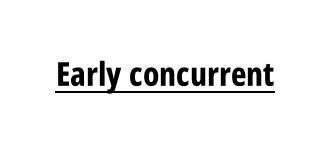
Words appear dense and cohesive because spacing is normal. The rendering uses natural spacing where letterforms have individual widths. Weight check: bold — yes, fully. A sans-serif font was chosen for this passage.
